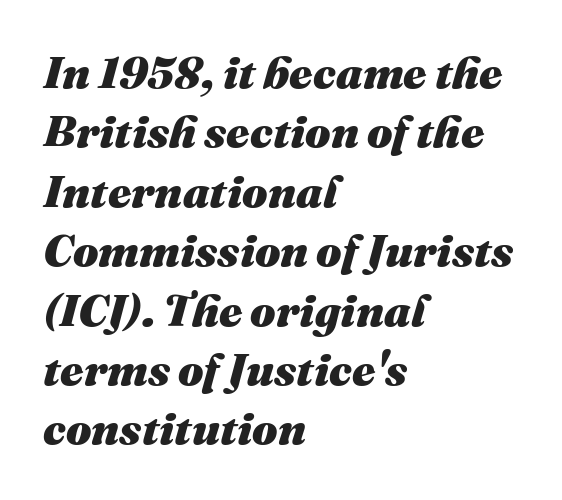
{"italic": "yes", "lean": "right", "slant_degrees": 16, "bold": "yes", "weight": "heavy", "width": "normal", "stroke_contrast": "medium", "x_height": "medium", "monospaced": "no", "underline": "no", "align": "left", "line_spacing": "normal", "line_spacing_ratio": 1.32, "letter_spacing": "normal", "letter_spacing_em": 0.0, "glyph_px": 45}
